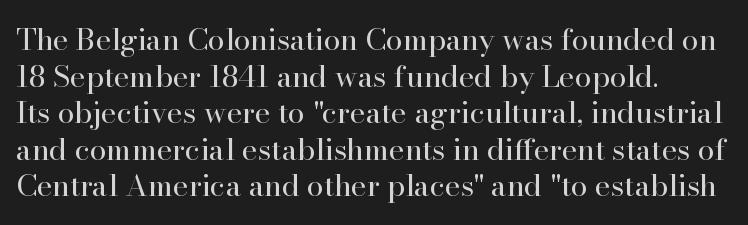
The image shows 30 px regular-weight serif type, upright; set left-aligned, line spacing 1.22x, normal letter spacing, not underlined; high stroke contrast and a small x-height.
